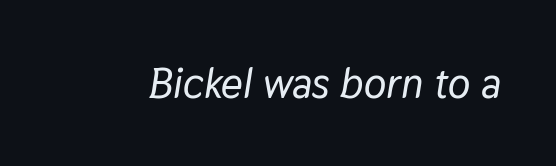
{"italic": "yes", "lean": "right", "slant_degrees": 9, "width": "normal", "stroke_contrast": "low", "x_height": "medium", "monospaced": "no", "underline": "no", "letter_spacing": "normal", "letter_spacing_em": 0.0, "glyph_px": 42}
